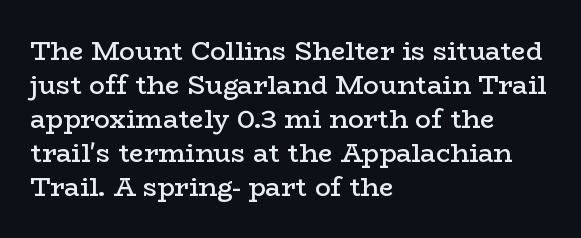
{"italic": "no", "bold": "semi", "underline": "no", "align": "left", "line_spacing": "normal", "line_spacing_ratio": 1.31, "letter_spacing": "normal", "letter_spacing_em": 0.0, "glyph_px": 26}
